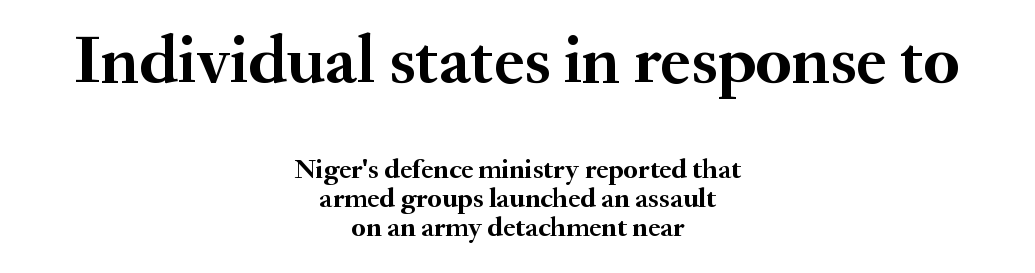
Q: Is the text bold? A: Yes.
Q: Is the text italic (slanted)? A: No, it is upright.
Q: Is the typeface a serif or a sans-serif typeface? A: Serif.
Q: Is the text underlined? A: No.
Q: How is the paragraph aligned? A: Centered.
Q: Is the spacing between letters normal or unusually wide? A: Normal.
Q: Is the spacing between lines tight, normal or loose? A: Tight.
Q: Which block of text is set in a larger size, the first (top) or the second (bottom)? A: The first (top) one.
Q: Width (condensed, normal, or wide)? A: Normal.
Q: Stroke contrast? A: Medium.
Q: x-height? A: Small.
Q: Monospaced? A: No.
